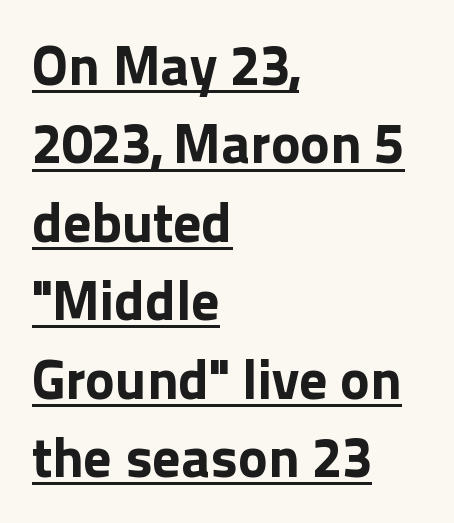
Tracking value appears to be zero — textbook default spacing. Line beginnings align vertically; line endings do not. The designer went with a sans here, leaving each stem footless. This is the regular roman posture of the typeface. Note the varied advance widths — an 'i' is clearly narrower than an 'm'.
